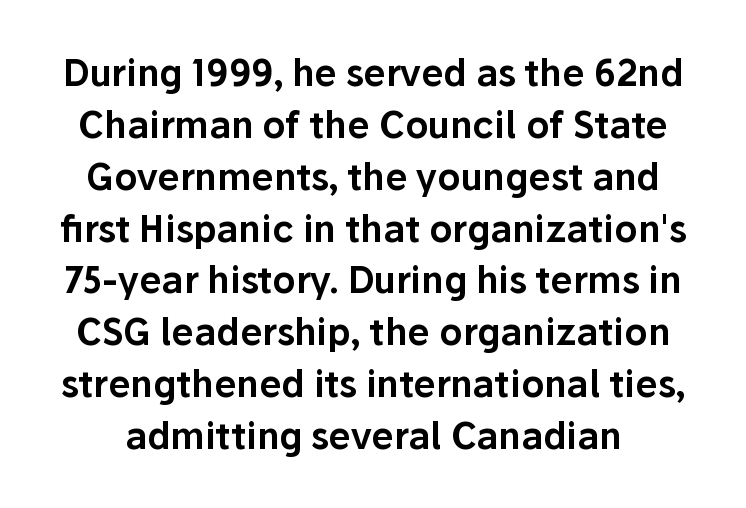
Is this a fixed-width face? No — the glyphs have proportional, varying widths. If you measured baseline to baseline, you'd find a middling distance. Check under the words: just untouched page. No extra tracking has been applied to these lines.
